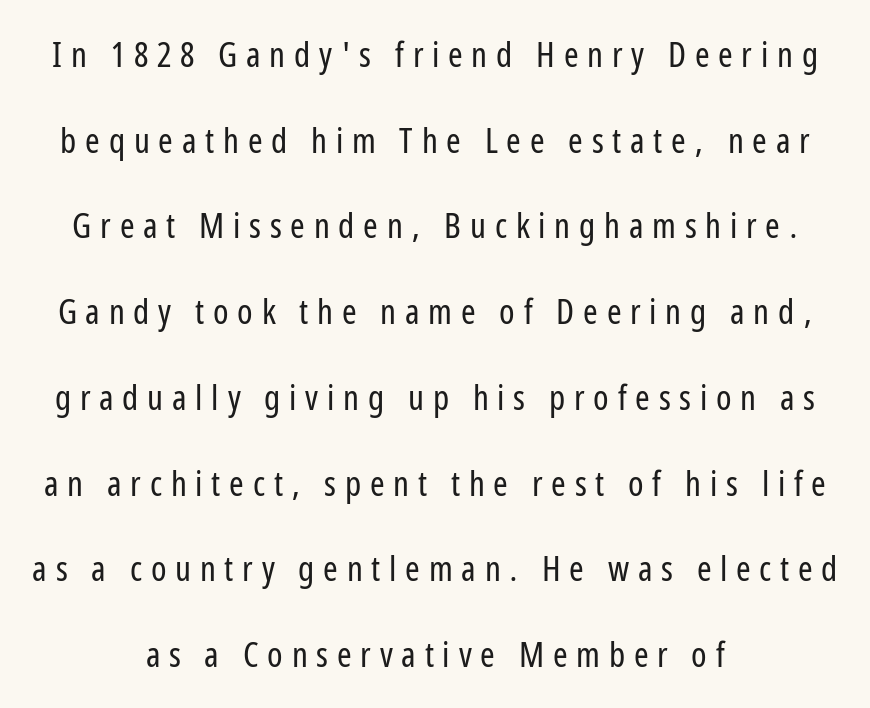
The image shows 35 px regular-weight, condensed sans-serif type, upright; set loose line spacing (2.45x), unusually wide letter spacing (+0.25 em), not underlined; low stroke contrast and a medium x-height.
